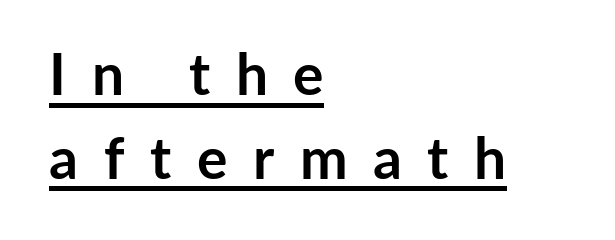
{"serif": "no", "italic": "no", "bold": "yes", "weight": "semibold", "width": "normal", "stroke_contrast": "low", "x_height": "medium", "monospaced": "no", "underline": "yes", "align": "left", "line_spacing": "normal", "line_spacing_ratio": 1.47, "letter_spacing": "wide", "letter_spacing_em": 0.45, "glyph_px": 57}
